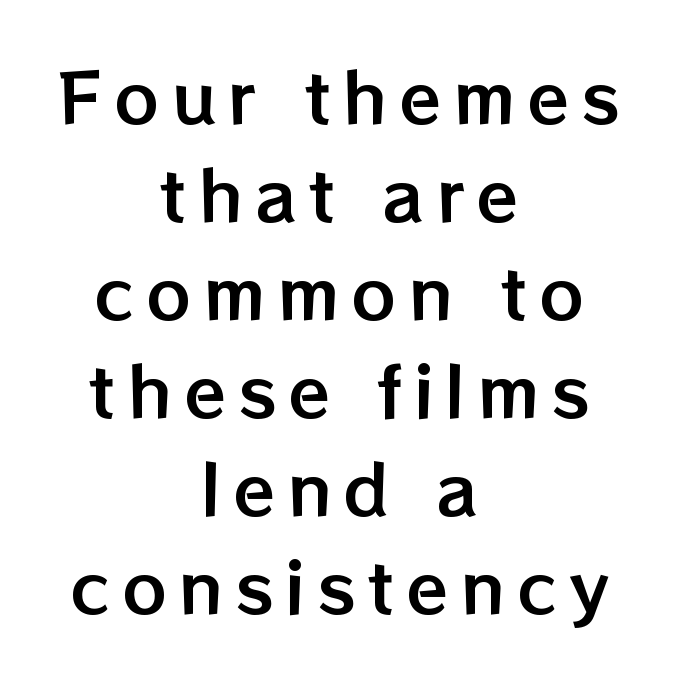
Q: Is the text italic (slanted)? A: No, it is upright.
Q: Is the text underlined? A: No.
Q: How is the paragraph aligned? A: Centered.
Q: Is the spacing between lines tight, normal or loose? A: Normal.
Q: Width (condensed, normal, or wide)? A: Normal.
Q: Stroke contrast? A: Low.
Q: x-height? A: Medium.
Q: Monospaced? A: No.
